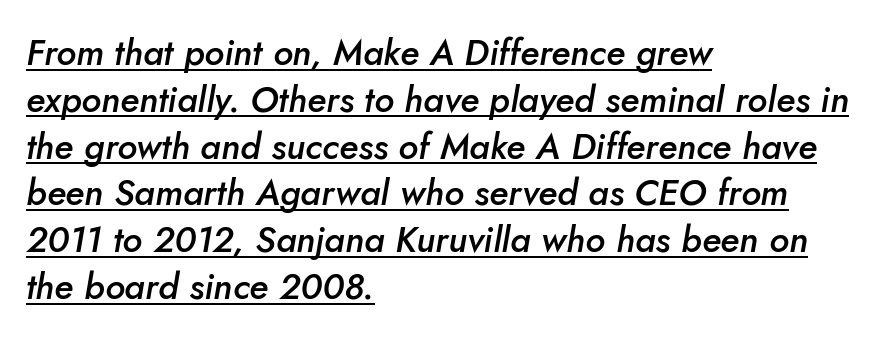
The image shows 36 px semibold type, italic (leaning right); set left-aligned, normal line spacing (1.3x), normal letter spacing, underlined; low stroke contrast and a small x-height.
